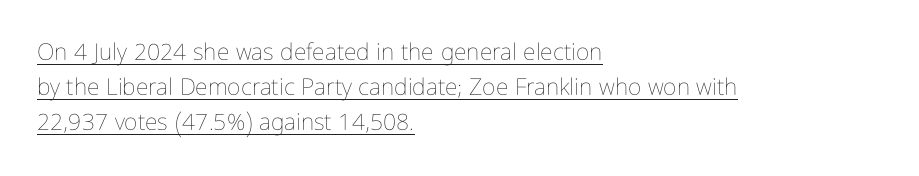
{"italic": "no", "bold": "no", "underline": "yes", "align": "left", "line_spacing": "normal", "line_spacing_ratio": 1.52, "letter_spacing": "normal", "letter_spacing_em": 0.0, "glyph_px": 23}
